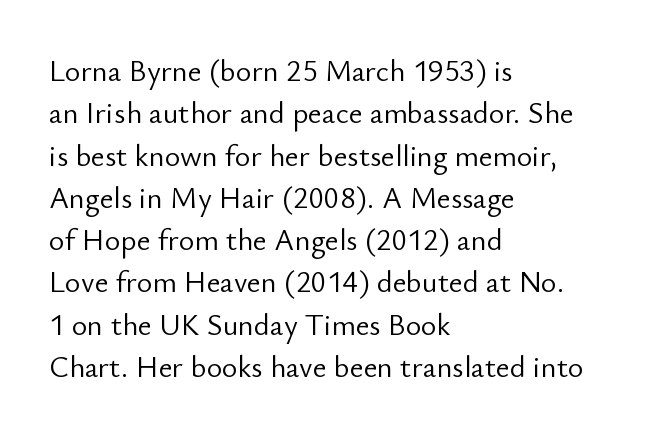
Q: Is the text bold? A: No.
Q: Is the text italic (slanted)? A: No, it is upright.
Q: Is the typeface a serif or a sans-serif typeface? A: Sans-serif.
Q: Is the text underlined? A: No.
Q: How is the paragraph aligned? A: Left-aligned.
Q: Is the spacing between letters normal or unusually wide? A: Normal.
Q: Is the spacing between lines tight, normal or loose? A: Normal.
Q: Width (condensed, normal, or wide)? A: Normal.
Q: Stroke contrast? A: Low.
Q: x-height? A: Small.
Q: Monospaced? A: No.
